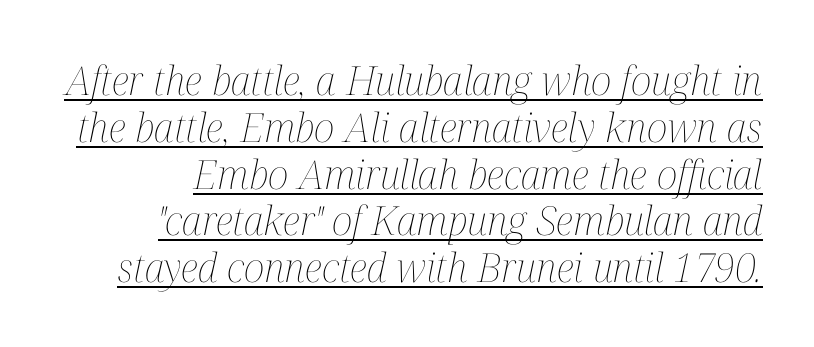
This is not heavy type; no bold has been used. The passage shown leans; its letterforms are oblique. The rendered words wear a rule along their underside. Spacing between characters is what you'd get straight out of the box.
